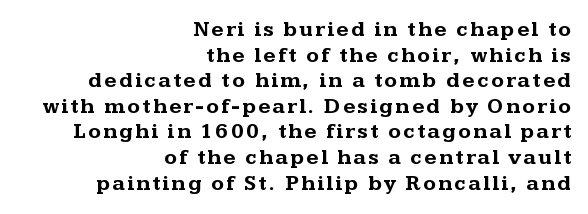
The image shows 21 px bold type, upright; set right-aligned, line spacing 1.22x, not underlined.
